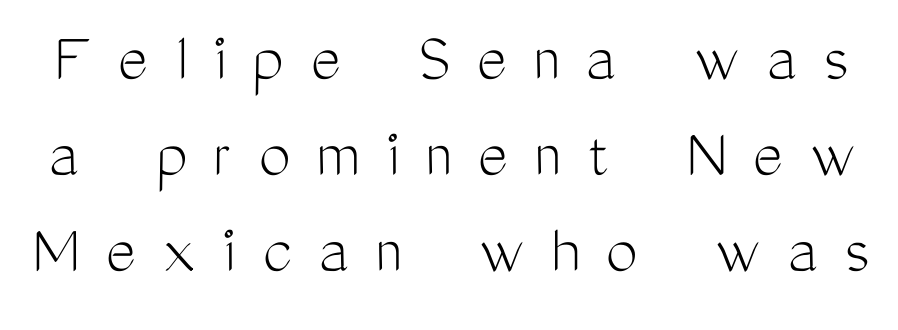
The image shows 71 px light, condensed sans-serif type, upright; set normal line spacing (1.35x), unusually wide letter spacing (+0.38 em), not underlined; medium stroke contrast and a medium x-height.
